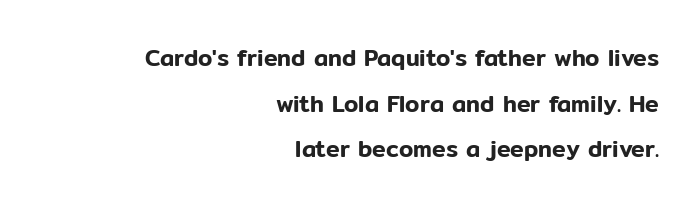
{"italic": "no", "underline": "no", "align": "right", "line_spacing": "loose", "line_spacing_ratio": 1.98, "letter_spacing": "normal", "letter_spacing_em": 0.0, "glyph_px": 23}
